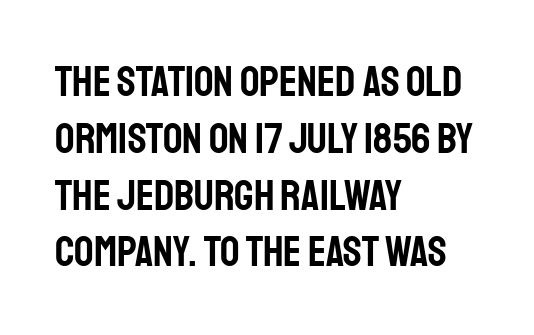
If you measured baseline to baseline, you'd find a middling distance. Characters remain perfectly vertical along every line. The paragraph has a hard left edge and a soft right edge. The specimen omits any rule beneath the text block's lines.
